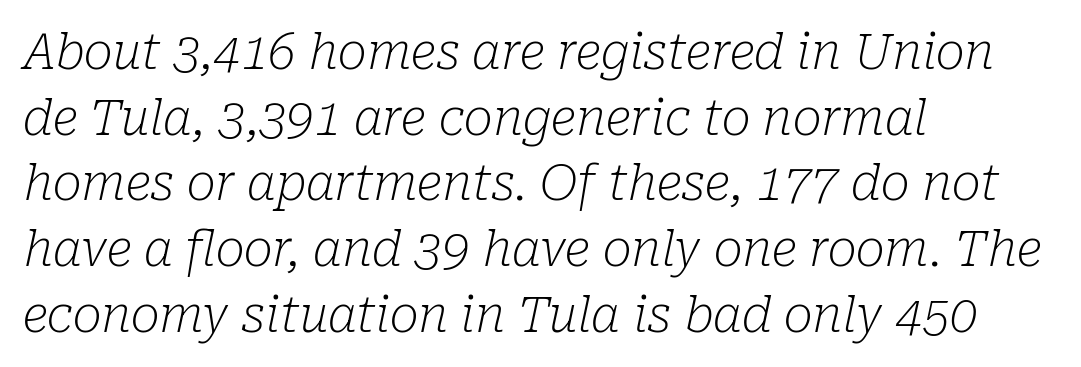
{"serif": "yes", "italic": "yes", "lean": "right", "slant_degrees": 10, "bold": "no", "weight": "light", "width": "normal", "stroke_contrast": "low", "x_height": "medium", "monospaced": "no", "underline": "no", "align": "left", "line_spacing": "normal", "line_spacing_ratio": 1.34, "letter_spacing": "normal", "letter_spacing_em": 0.0, "glyph_px": 49}
